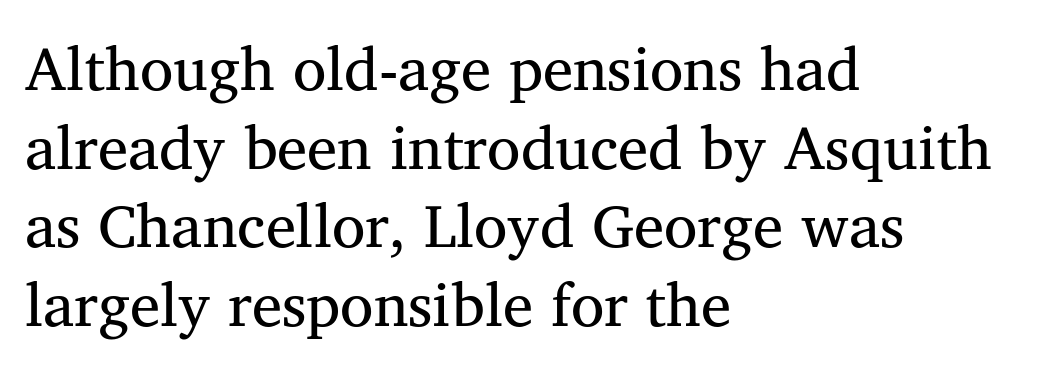
{"serif": "yes", "bold": "no", "weight": "regular", "width": "normal", "stroke_contrast": "medium", "x_height": "medium", "monospaced": "no", "underline": "no", "align": "left", "line_spacing": "normal", "line_spacing_ratio": 1.29, "letter_spacing": "normal", "letter_spacing_em": 0.0, "glyph_px": 61}
